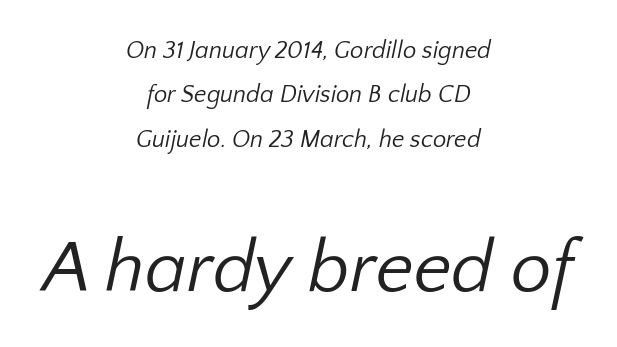
Q: Is the text bold? A: No.
Q: Is the typeface a serif or a sans-serif typeface? A: Sans-serif.
Q: Is the text underlined? A: No.
Q: How is the paragraph aligned? A: Centered.
Q: Is the spacing between letters normal or unusually wide? A: Normal.
Q: Which block of text is set in a larger size, the first (top) or the second (bottom)? A: The second (bottom) one.
Q: Width (condensed, normal, or wide)? A: Normal.
Q: Stroke contrast? A: Low.
Q: x-height? A: Medium.
Q: Monospaced? A: No.
